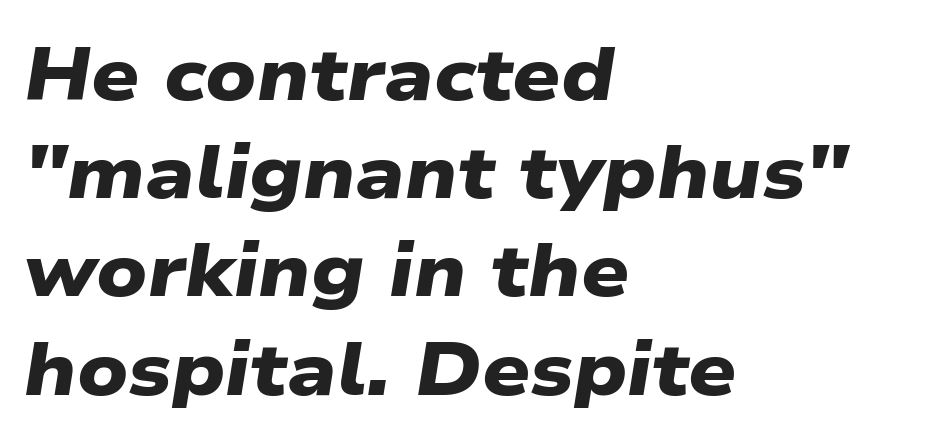
Is the block centered? No — it sits flush against the left margin. The letters advance in unequal steps, a hallmark of proportional type. The passage shown is typeset with a sans-serif family. As a designer I'd log this as weight 700, bold. The vertical gap from one line to the next is medium. Bare-footed words on every line.
